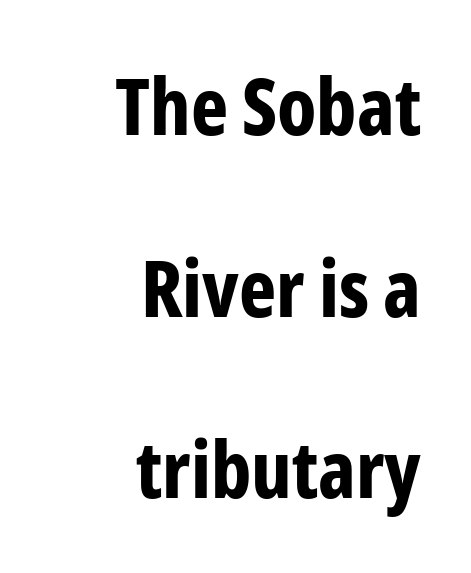
{"serif": "no", "italic": "no", "bold": "yes", "weight": "bold", "width": "condensed", "stroke_contrast": "low", "x_height": "medium", "monospaced": "no", "underline": "no", "align": "right", "line_spacing": "loose", "line_spacing_ratio": 2.3, "letter_spacing": "normal", "letter_spacing_em": 0.0, "glyph_px": 79}
